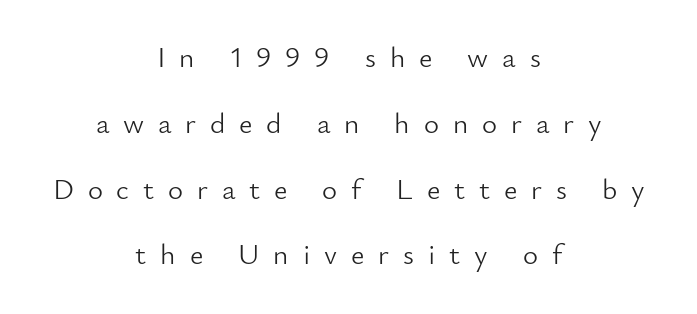
Notice how the passage keeps no hard edge, just a central spine. Reading down the column, the eye jumps a long way to each next line. Do the characters align in a grid? No, the font is proportional. Compared with typical body copy, the letter spacing here is much looser. Every character sits straight up, as roman type does. This is sans-serif lettering, the kind often seen on screens and signage.
